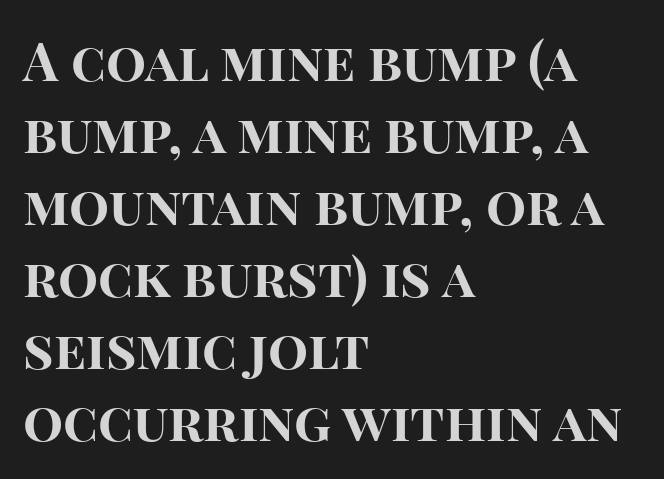
No feet cap the strokes, marking this as sans-serif type. This sample uses plain, unmodified letter spacing. Typeset ragged right — the left edge is the straight one. Leading matches the norm, producing a regular column.
